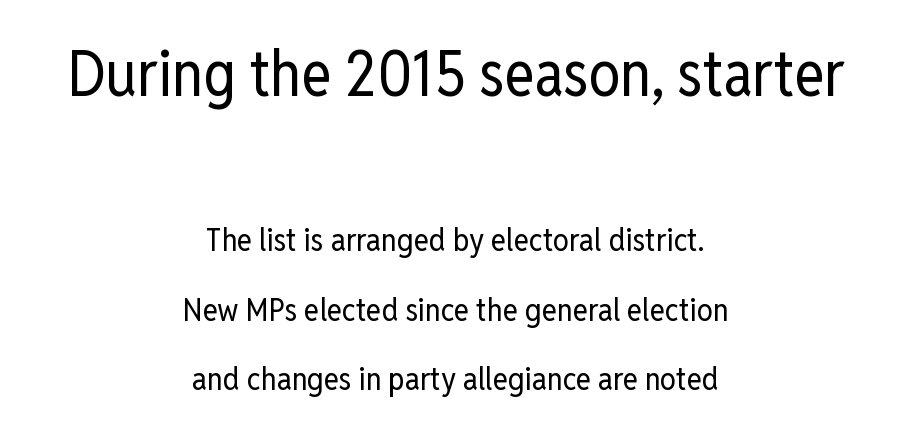
In terms of letterspacing, this is plain default setting. The rendering uses natural spacing where letterforms have individual widths. The designer went with a sans here, leaving each stem footless. Glance below the letters and you will spot only blank space.
